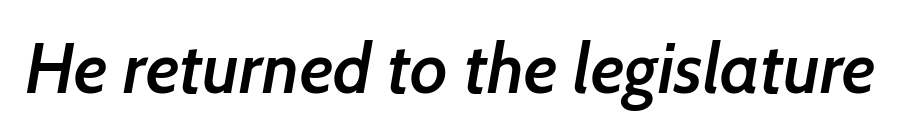
A bit beefed up — I'd call it semibold rather than bold. Underline: absent. Look at the bottom of the vertical strokes: they stop flat, with no serifs. The gaps between neighbouring characters are ordinary and unremarkable. Think of a printed novel: that variable character pitch is what you see here.
